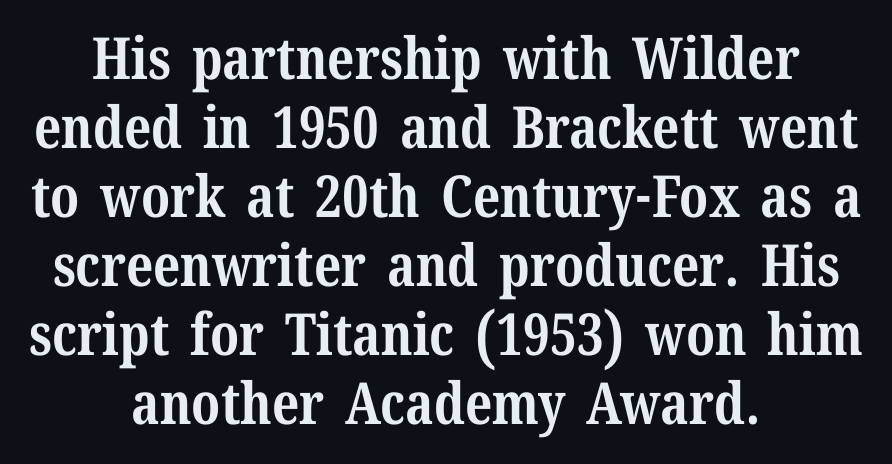
The image shows 58 px bold serif type, upright; set centered, line spacing 1.19x, normal letter spacing, not underlined; medium stroke contrast and a medium x-height.
